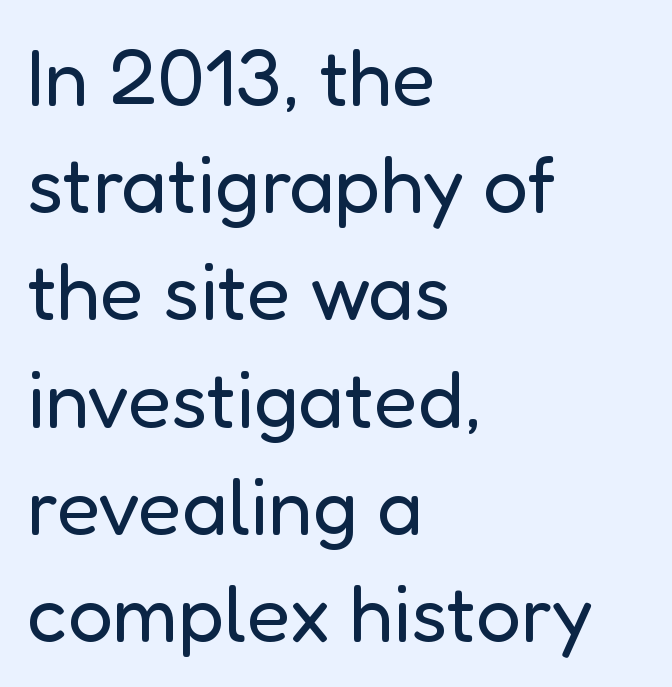
The space between consecutive lines is moderate. Line beginnings align vertically; line endings do not. Each letter keeps its own natural width here, so spacing adapts to shape. This is the regular roman posture of the typeface. Type style note: lacks serifs. No extra tracking has been applied to these lines.
